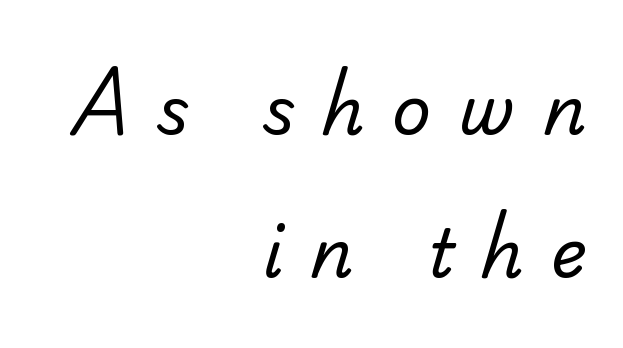
The image shows 68 px regular-weight sans-serif type; set right-aligned, loose line spacing (2.1x), unusually wide letter spacing (+0.39 em), not underlined; low stroke contrast and a small x-height.
